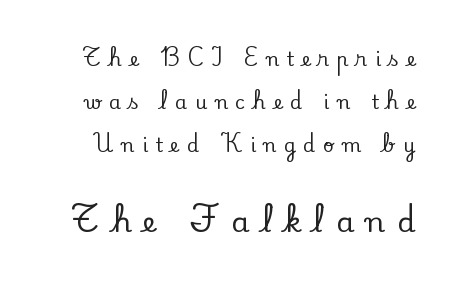
Q: Is the text italic (slanted)? A: No, it is upright.
Q: Is the typeface a serif or a sans-serif typeface? A: Serif.
Q: Is the text underlined? A: No.
Q: Is the spacing between letters normal or unusually wide? A: Unusually wide.
Q: Is the spacing between lines tight, normal or loose? A: Loose.
Q: Which block of text is set in a larger size, the first (top) or the second (bottom)? A: The second (bottom) one.
Q: Width (condensed, normal, or wide)? A: Normal.
Q: Stroke contrast? A: Low.
Q: x-height? A: Small.
Q: Monospaced? A: No.
